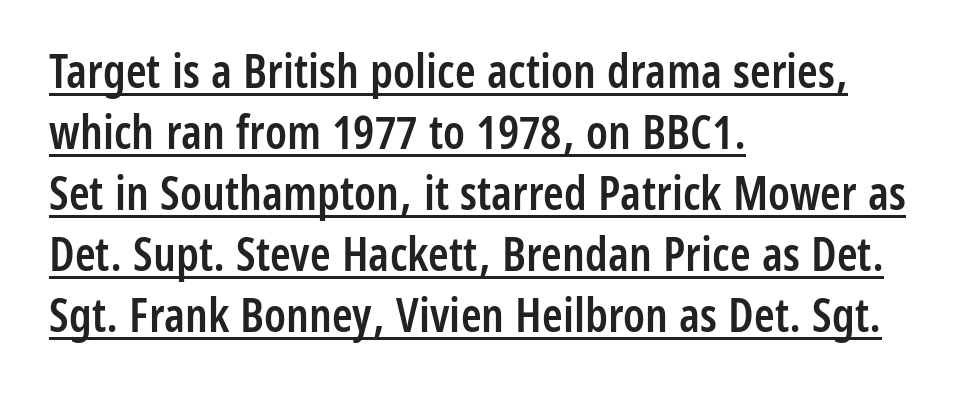
Examine the stroke ends and you'll find no serifs. Standard letterfit; no display-style spreading of the glyphs. Designer's note — italics off, roman on. The rendering uses natural spacing where letterforms have individual widths. On the weight axis this lands at semibold, roughly 600. Whoever set this chose a conventional vertical rhythm.
